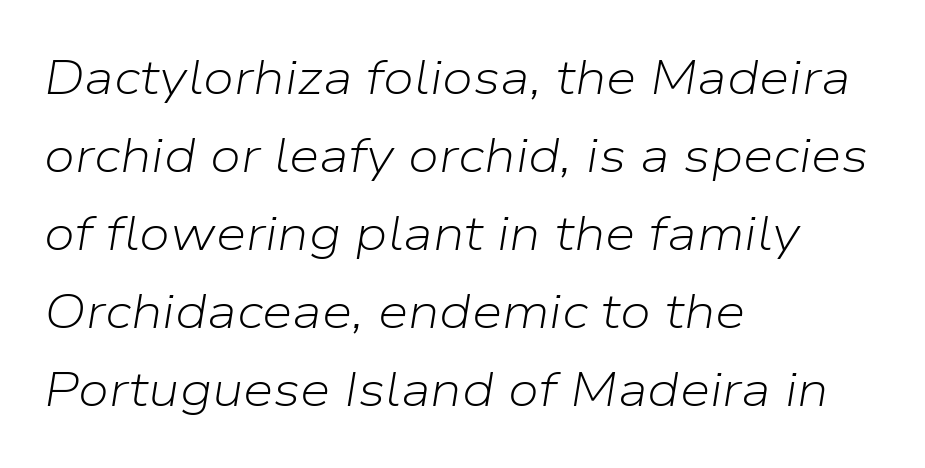
{"italic": "yes", "lean": "right", "slant_degrees": 9, "bold": "no", "weight": "light", "width": "normal", "stroke_contrast": "low", "x_height": "medium", "monospaced": "no", "underline": "no", "align": "left", "line_spacing": "normal", "line_spacing_ratio": 1.59, "letter_spacing": "normal", "letter_spacing_em": 0.0, "glyph_px": 49}
